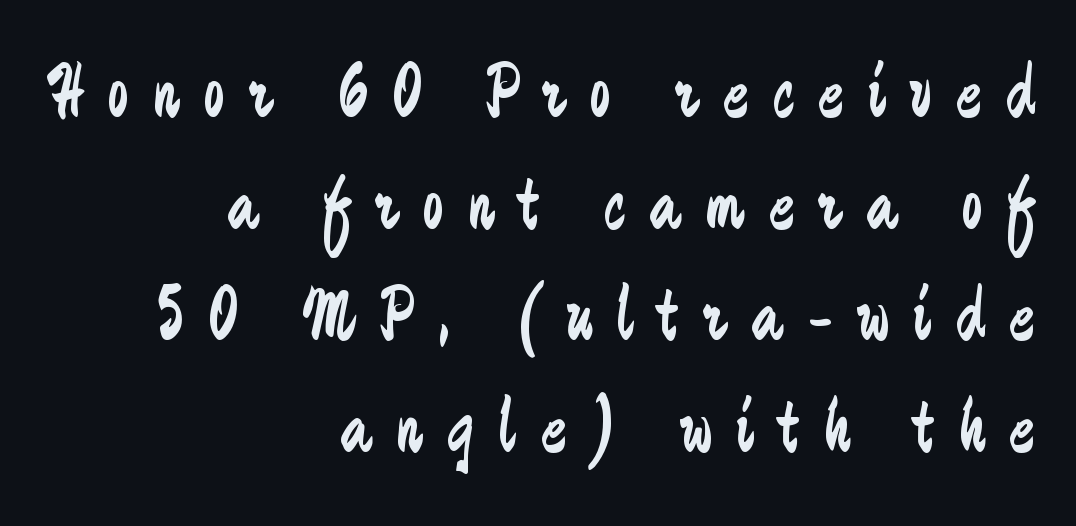
Heft: none added — not bold. Is there much room between lines? A standard amount, neither cramped nor airy. Regarding serifs, this sample does without them. The specimen omits any rule beneath the text block's lines. Caption: expanded tracking, letters set apart.
